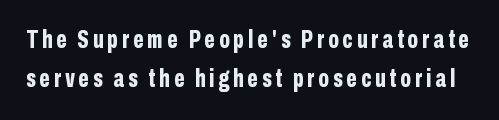
Descenders hang freely into open space. The vertical gap from one line to the next is medium. The lettering holds an erect, upright posture throughout. The passage shown is emphatically bold.
